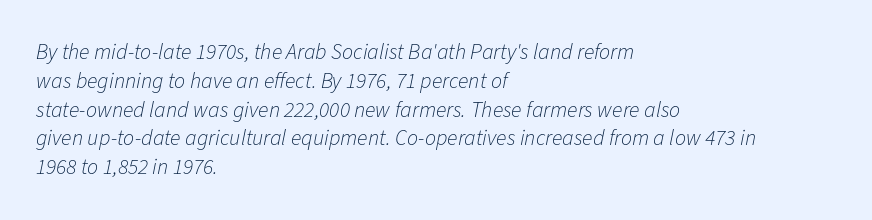
Is this a heavy cut? Hardly; it is regular or lighter. The glyphs look as if they've been sheared to an angle. Rule under the text: the space is simply empty. Left-aligned paragraph, ragged on the right. The passage shown stacks its lines at a standard gap.
